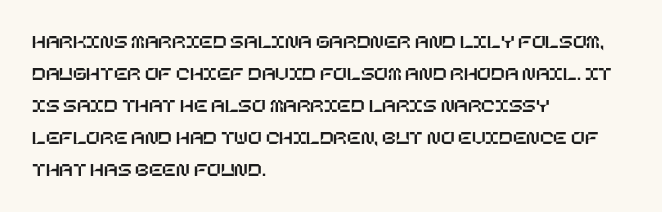
Q: Is the text italic (slanted)? A: No, it is upright.
Q: Is the text underlined? A: No.
Q: How is the paragraph aligned? A: Left-aligned.
Q: Is the spacing between letters normal or unusually wide? A: Normal.
Q: Is the spacing between lines tight, normal or loose? A: Normal.
